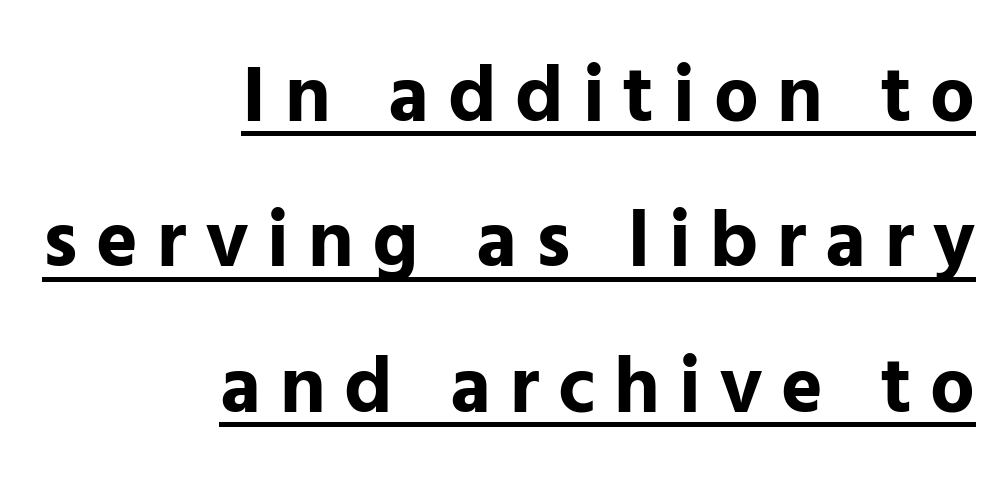
The strokes are fattened all the way to bold. The typography opts for an upright posture over an oblique one. The paragraph has a hard right edge and a soft left edge. Note: no serifs on the glyphs.
